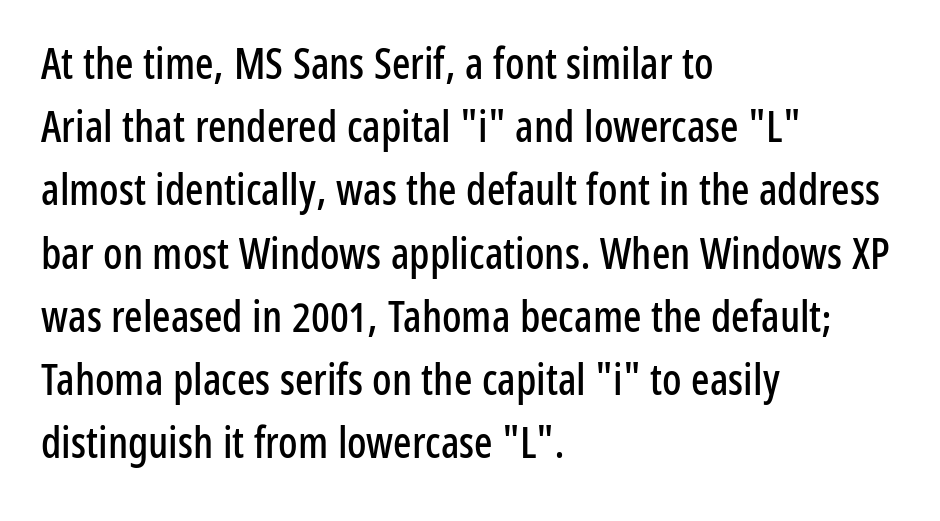
{"serif": "no", "italic": "no", "width": "condensed", "stroke_contrast": "low", "x_height": "medium", "monospaced": "no", "underline": "no", "align": "left", "line_spacing": "normal", "line_spacing_ratio": 1.47, "letter_spacing": "normal", "letter_spacing_em": 0.0, "glyph_px": 43}
